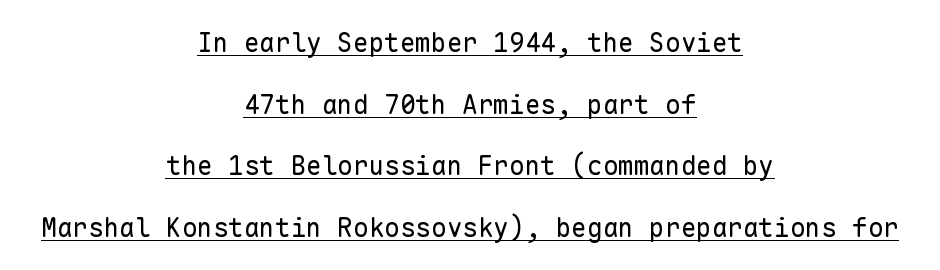
If you drew a line through each stem, it would be perfectly vertical. The rendered words wear a rule along their underside. Centered paragraph, ragged on both sides. The passage shown has conventional tracking throughout.
